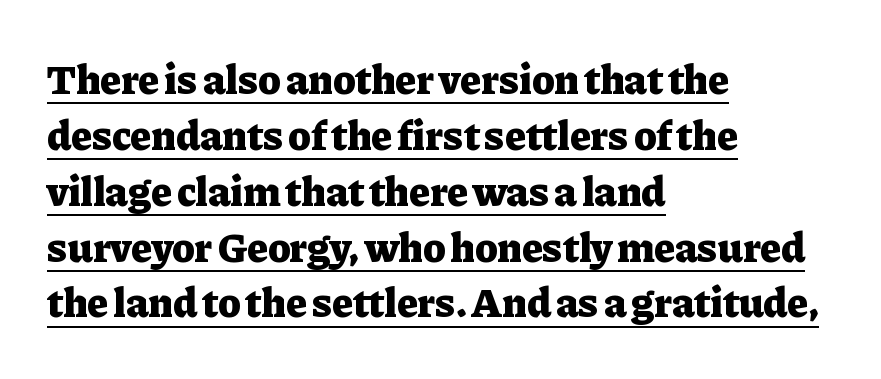
{"serif": "yes", "italic": "no", "bold": "yes", "weight": "heavy", "width": "normal", "stroke_contrast": "low", "x_height": "medium", "monospaced": "no", "underline": "yes", "align": "left", "line_spacing": "normal", "line_spacing_ratio": 1.33, "letter_spacing": "normal", "letter_spacing_em": 0.0, "glyph_px": 42}
